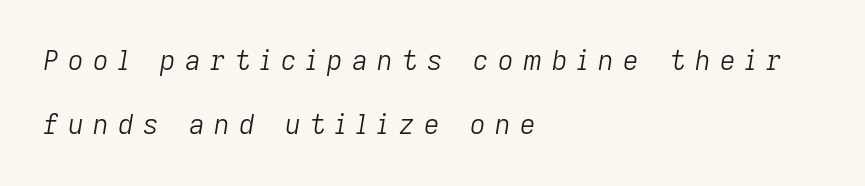
Q: Is the text bold? A: No.
Q: Is the text italic (slanted)? A: Yes, it leans right by about 9 degrees.
Q: Is the text underlined? A: No.
Q: How is the paragraph aligned? A: Left-aligned.
Q: Is the spacing between letters normal or unusually wide? A: Unusually wide.
Q: Is the spacing between lines tight, normal or loose? A: Loose.
